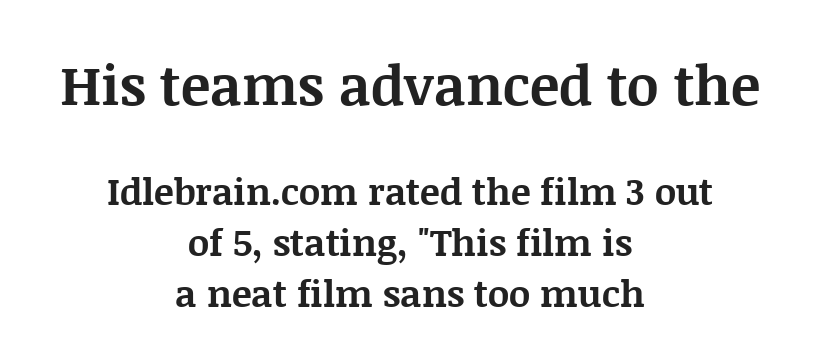
The image shows 55 px bold serif type, upright; set centered, normal line spacing (1.38x), normal letter spacing, not underlined; the first (top) block is 1.49x larger; medium stroke contrast and a large x-height.
